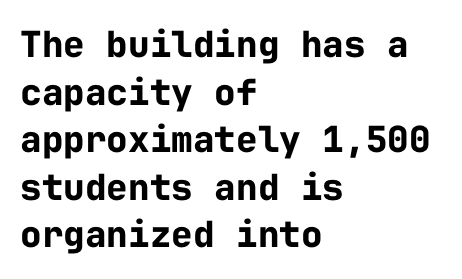
The image shows 36 px bold sans-serif type, upright, monospaced; set left-aligned, normal line spacing (1.32x), normal letter spacing, not underlined; low stroke contrast and a medium x-height.
